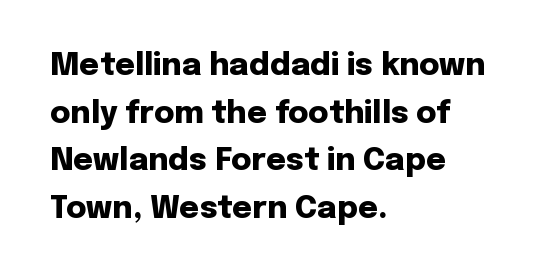
{"serif": "no", "italic": "no", "bold": "yes", "weight": "heavy", "width": "normal", "stroke_contrast": "low", "x_height": "medium", "monospaced": "no", "underline": "no", "align": "left", "line_spacing": "normal", "line_spacing_ratio": 1.54, "letter_spacing": "normal", "letter_spacing_em": 0.0, "glyph_px": 31}
